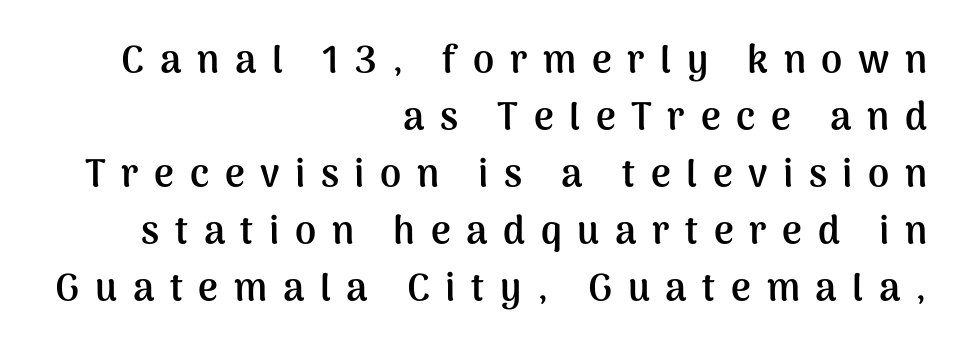
A student would call this right alignment; a typographer would say flush right, rag left. The passage shown has open, widely tracked lettering throughout. Letterform terminals end flat and unadorned throughout the passage. These words are printed bold, with thick strokes throughout.
